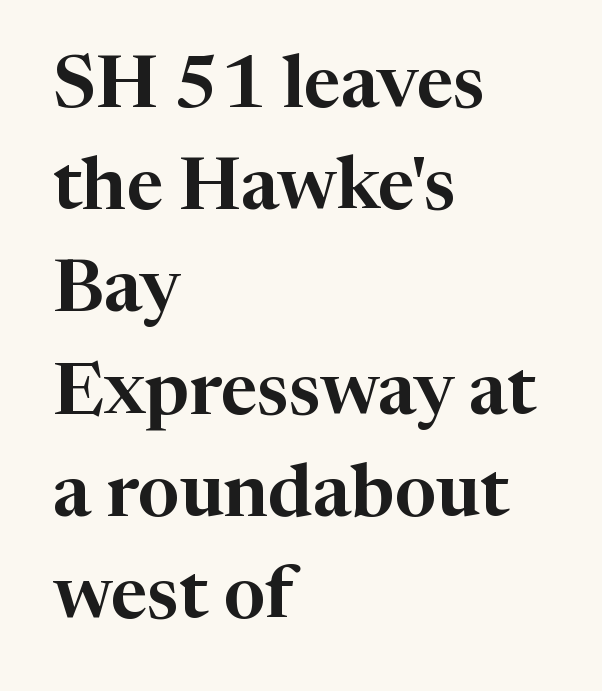
A typesetter would call this proportional, since set widths differ per character. Notice how the passage keeps a crisp vertical edge on the left only. Short note: letters normally spaced. Upright lettering throughout. The passage shown is not underscored anywhere.
